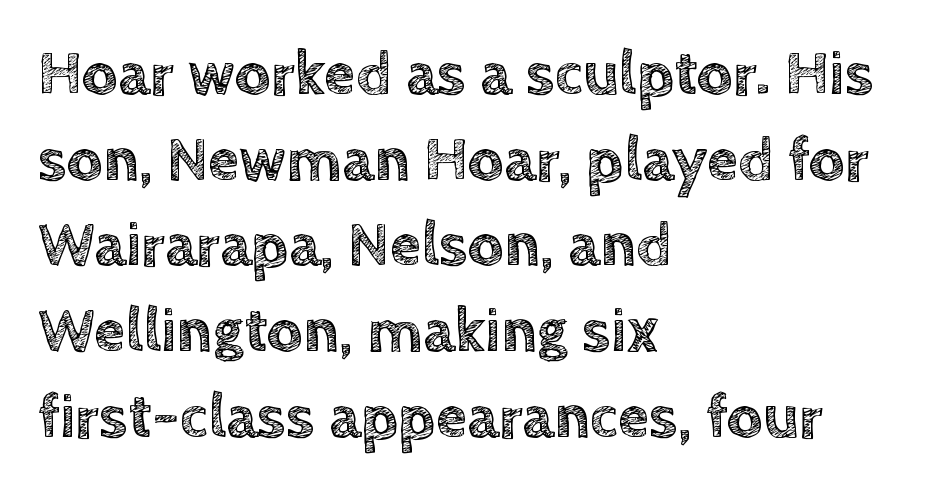
The image shows 63 px text type, upright; set left-aligned, normal line spacing (1.36x), normal letter spacing, not underlined; a large x-height.
